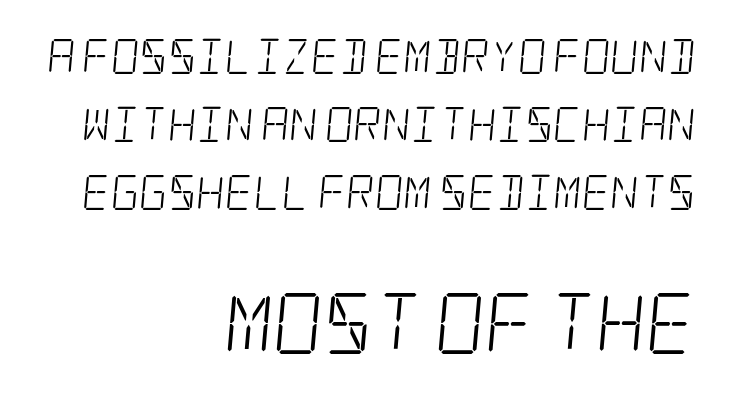
{"serif": "yes", "bold": "no", "weight": "light", "width": "condensed", "stroke_contrast": "low", "x_height": "large", "underline": "no", "align": "right", "line_spacing": "loose", "line_spacing_ratio": 1.95, "letter_spacing": "normal", "letter_spacing_em": 0.0, "larger_block": "second", "size_ratio": 1.74, "glyph_px": 61}
